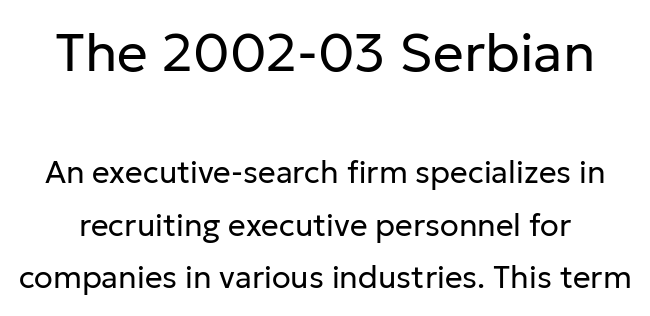
The image shows 54 px regular-weight sans-serif type, upright; set normal line spacing (1.69x), normal letter spacing, not underlined; the first (top) block is 1.74x larger; low stroke contrast and a medium x-height.
